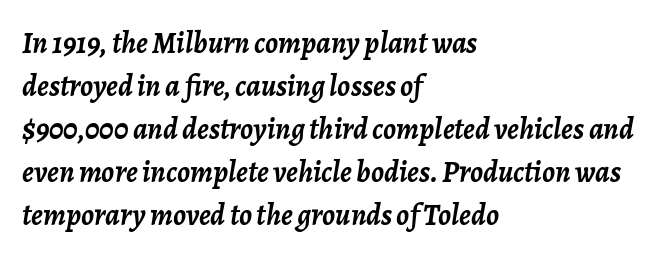
Q: Is the text bold? A: Yes.
Q: Is the text italic (slanted)? A: Yes, it leans right by about 7 degrees.
Q: Is the text underlined? A: No.
Q: How is the paragraph aligned? A: Left-aligned.
Q: Is the spacing between letters normal or unusually wide? A: Normal.
Q: Is the spacing between lines tight, normal or loose? A: Normal.
Q: Width (condensed, normal, or wide)? A: Normal.
Q: Stroke contrast? A: Low.
Q: x-height? A: Medium.
Q: Monospaced? A: No.
